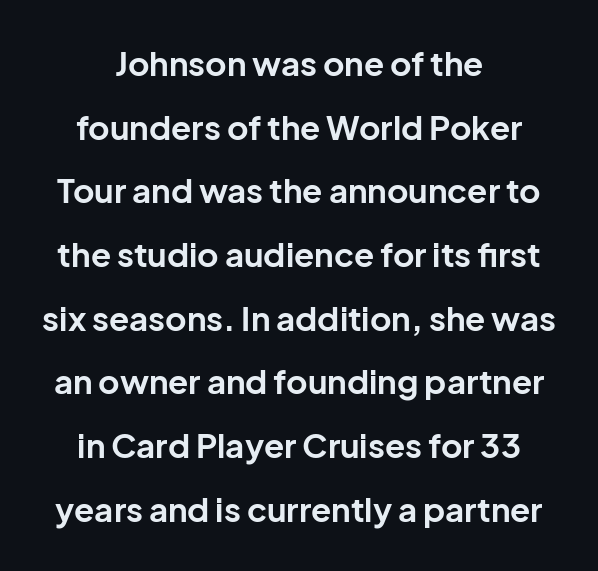
{"serif": "no", "italic": "no", "bold": "yes", "weight": "bold", "width": "normal", "stroke_contrast": "low", "x_height": "medium", "monospaced": "no", "underline": "no", "align": "center", "line_spacing": "loose", "line_spacing_ratio": 1.93, "letter_spacing": "normal", "letter_spacing_em": 0.0, "glyph_px": 33}
